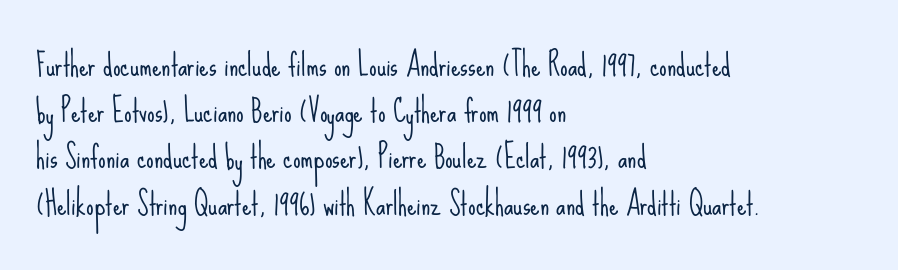
The image shows 30 px light, condensed sans-serif type, upright; set left-aligned, normal line spacing (1.54x), normal letter spacing, not underlined; low stroke contrast and a small x-height.
